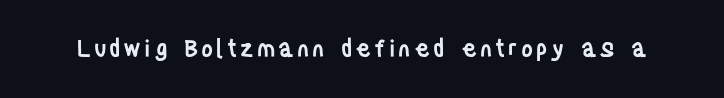
The image shows 23 px text type, upright; set not underlined.
